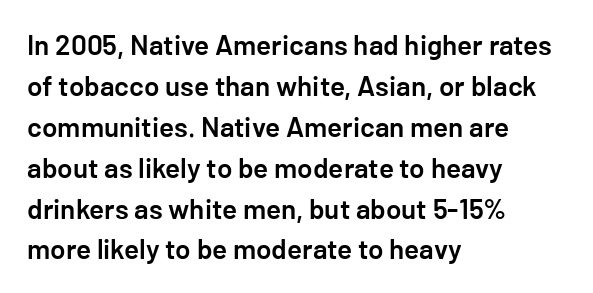
Q: Is the text bold? A: Semi-bold.
Q: Is the text italic (slanted)? A: No, it is upright.
Q: Is the typeface a serif or a sans-serif typeface? A: Sans-serif.
Q: Is the text underlined? A: No.
Q: How is the paragraph aligned? A: Left-aligned.
Q: Is the spacing between letters normal or unusually wide? A: Normal.
Q: Is the spacing between lines tight, normal or loose? A: Normal.
Q: Width (condensed, normal, or wide)? A: Normal.
Q: Stroke contrast? A: Low.
Q: x-height? A: Medium.
